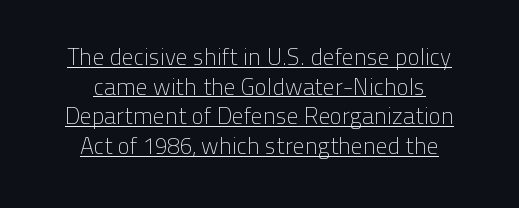
The image shows 23 px text type, upright; set centered, normal line spacing (1.29x), normal letter spacing, underlined.
